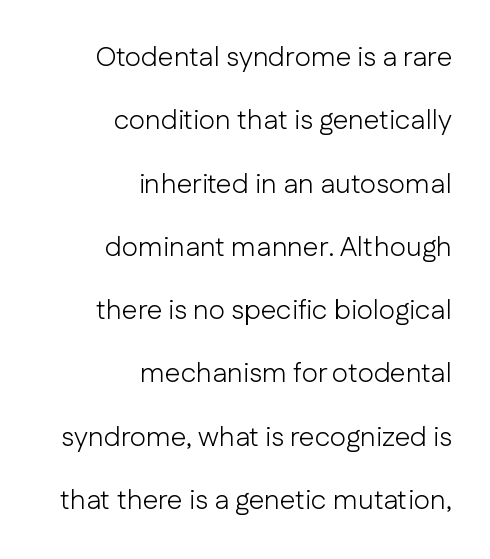
The image shows 28 px light sans-serif type, upright; set right-aligned, loose line spacing (2.26x), normal letter spacing, not underlined; low stroke contrast and a medium x-height.
